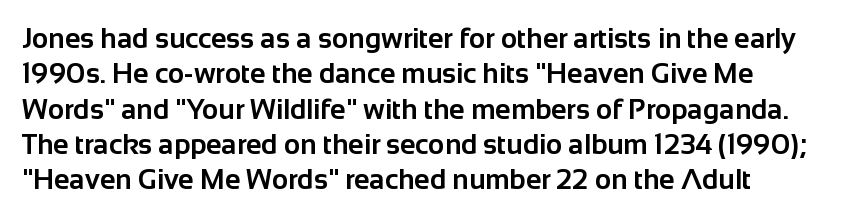
{"serif": "no", "italic": "no", "bold": "yes", "weight": "bold", "width": "normal", "stroke_contrast": "low", "x_height": "medium", "monospaced": "no", "underline": "no", "align": "left", "line_spacing": "normal", "line_spacing_ratio": 1.26, "letter_spacing": "normal", "letter_spacing_em": 0.0, "glyph_px": 28}
